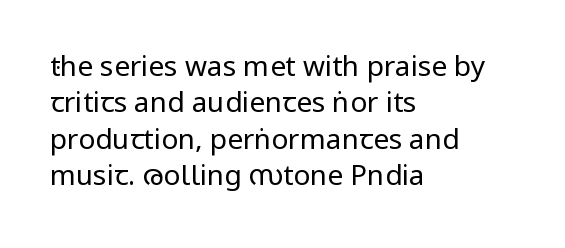
Q: Is the text bold? A: No.
Q: Is the text italic (slanted)? A: No, it is upright.
Q: Is the typeface a serif or a sans-serif typeface? A: Sans-serif.
Q: Is the text underlined? A: No.
Q: How is the paragraph aligned? A: Left-aligned.
Q: Is the spacing between letters normal or unusually wide? A: Normal.
Q: Is the spacing between lines tight, normal or loose? A: Normal.
Q: Width (condensed, normal, or wide)? A: Condensed.
Q: Stroke contrast? A: Low.
Q: x-height? A: Large.
Q: Monospaced? A: No.
